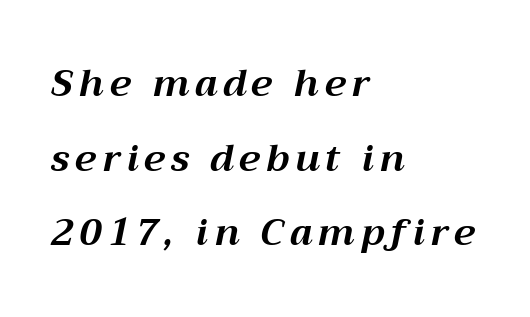
Q: Is the text bold? A: Yes.
Q: Is the text italic (slanted)? A: Yes, it leans right by about 12 degrees.
Q: Is the text underlined? A: No.
Q: How is the paragraph aligned? A: Left-aligned.
Q: Is the spacing between lines tight, normal or loose? A: Loose.
Q: Width (condensed, normal, or wide)? A: Normal.
Q: Stroke contrast? A: Medium.
Q: x-height? A: Medium.
Q: Monospaced? A: No.
